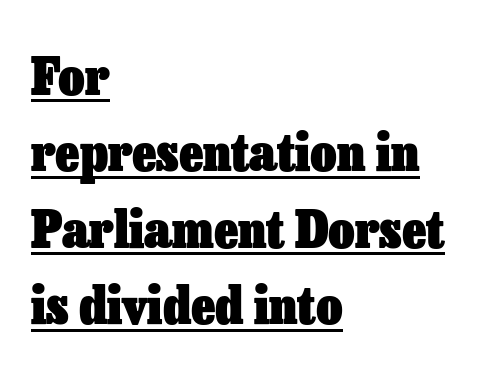
Q: Is the text bold? A: Yes.
Q: Is the text italic (slanted)? A: No, it is upright.
Q: Is the text underlined? A: Yes.
Q: How is the paragraph aligned? A: Left-aligned.
Q: Is the spacing between letters normal or unusually wide? A: Normal.
Q: Is the spacing between lines tight, normal or loose? A: Normal.
Q: Width (condensed, normal, or wide)? A: Normal.
Q: Stroke contrast? A: Low.
Q: x-height? A: Medium.
Q: Monospaced? A: No.
